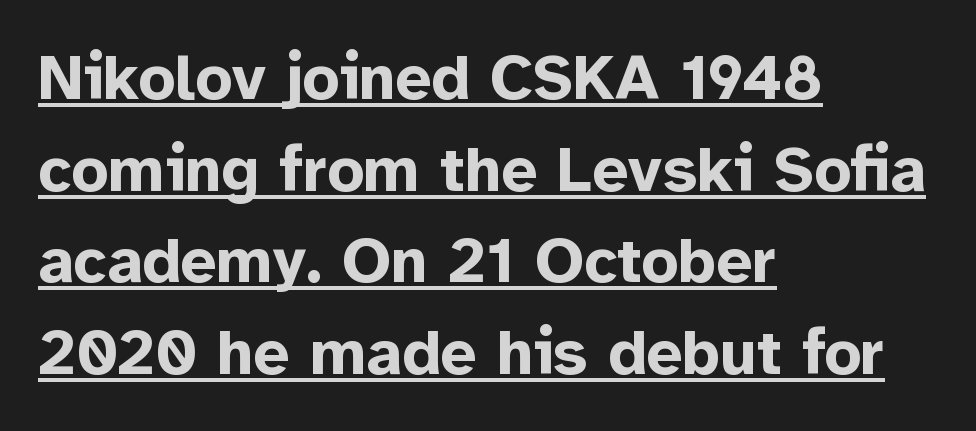
{"serif": "no", "italic": "no", "bold": "yes", "weight": "bold", "width": "normal", "stroke_contrast": "low", "x_height": "medium", "monospaced": "no", "underline": "yes", "align": "left", "line_spacing": "normal", "line_spacing_ratio": 1.43, "letter_spacing": "normal", "letter_spacing_em": 0.0, "glyph_px": 64}
